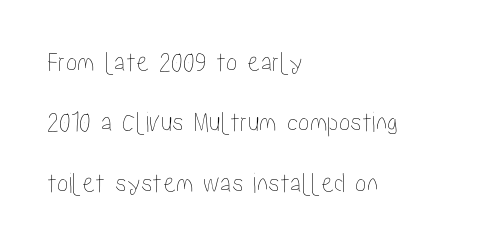
{"italic": "no", "width": "condensed", "stroke_contrast": "low", "x_height": "medium", "monospaced": "no", "underline": "no", "align": "left", "line_spacing": "loose", "line_spacing_ratio": 2.08, "letter_spacing": "normal", "letter_spacing_em": 0.0, "glyph_px": 29}
